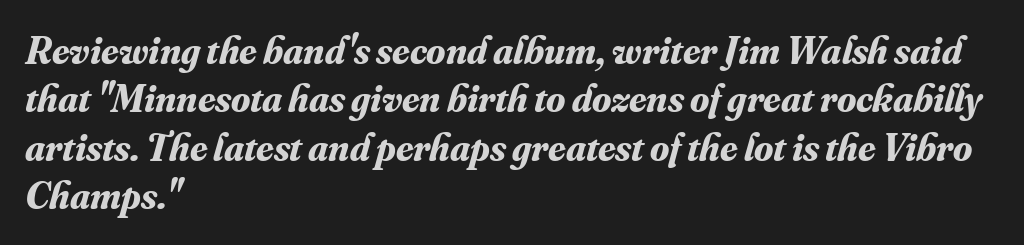
{"serif": "yes", "italic": "yes", "lean": "right", "slant_degrees": 16, "bold": "yes", "weight": "bold", "width": "normal", "stroke_contrast": "medium", "x_height": "small", "monospaced": "no", "underline": "no", "align": "left", "line_spacing_ratio": 1.24, "letter_spacing": "normal", "letter_spacing_em": 0.0, "glyph_px": 39}
